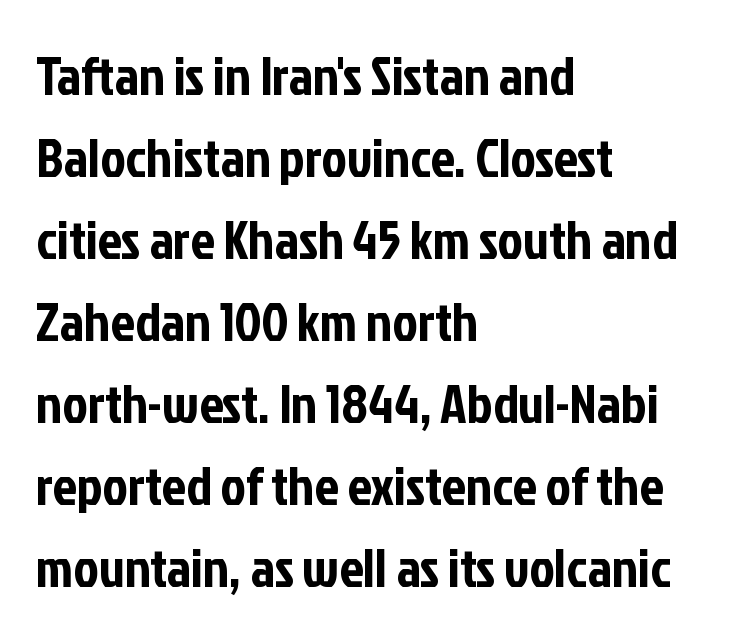
The image shows 54 px condensed sans-serif type, upright; set left-aligned, normal line spacing (1.52x), normal letter spacing, not underlined; low stroke contrast and a medium x-height.
